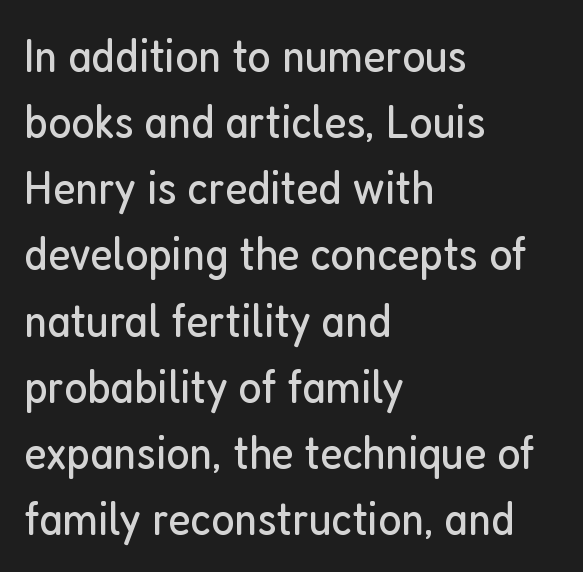
Q: Is the text bold? A: No.
Q: Is the text italic (slanted)? A: No, it is upright.
Q: Is the typeface a serif or a sans-serif typeface? A: Sans-serif.
Q: Is the text underlined? A: No.
Q: How is the paragraph aligned? A: Left-aligned.
Q: Is the spacing between letters normal or unusually wide? A: Normal.
Q: Is the spacing between lines tight, normal or loose? A: Normal.
Q: Width (condensed, normal, or wide)? A: Condensed.
Q: Stroke contrast? A: Low.
Q: x-height? A: Medium.
Q: Monospaced? A: No.
